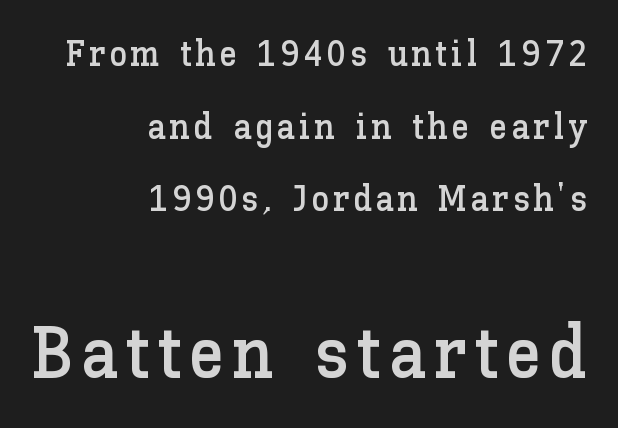
{"italic": "no", "width": "normal", "stroke_contrast": "low", "x_height": "medium", "monospaced": "no", "underline": "no", "align": "right", "line_spacing": "loose", "line_spacing_ratio": 2.02, "larger_block": "second", "size_ratio": 2.03, "glyph_px": 73}
